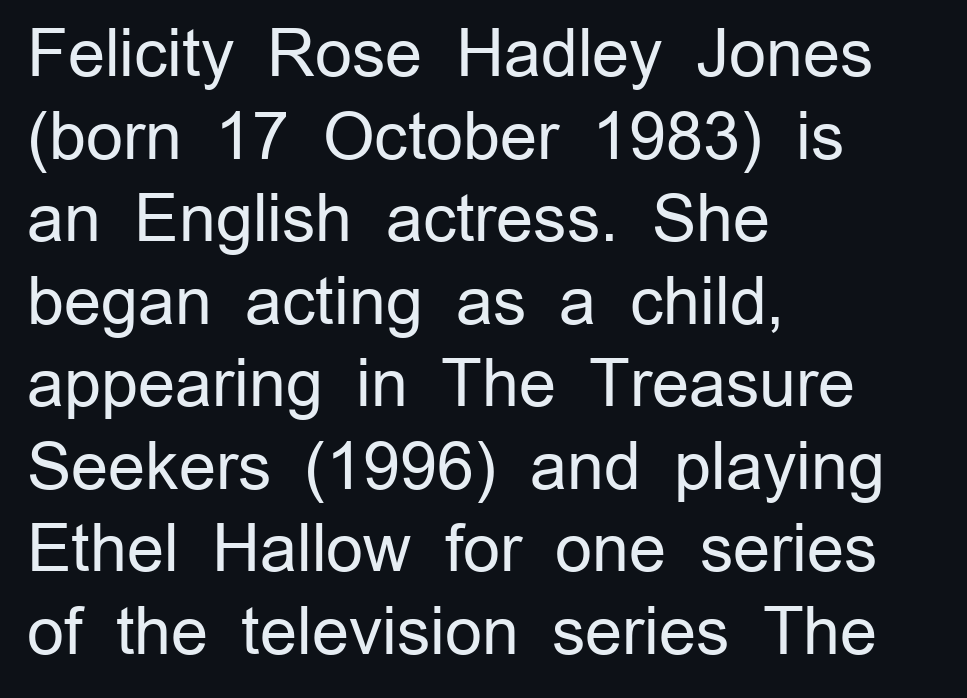
{"serif": "no", "italic": "no", "bold": "no", "weight": "regular", "width": "normal", "stroke_contrast": "low", "x_height": "medium", "monospaced": "no", "underline": "no", "align": "left", "line_spacing": "normal", "line_spacing_ratio": 1.27, "letter_spacing": "normal", "letter_spacing_em": 0.0, "glyph_px": 65}
